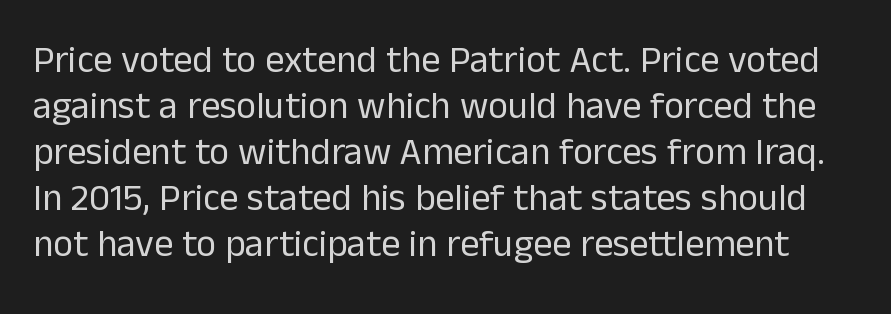
{"serif": "no", "italic": "no", "bold": "no", "weight": "regular", "width": "normal", "stroke_contrast": "low", "x_height": "medium", "monospaced": "no", "underline": "no", "line_spacing_ratio": 1.21, "letter_spacing": "normal", "letter_spacing_em": 0.0, "glyph_px": 38}
